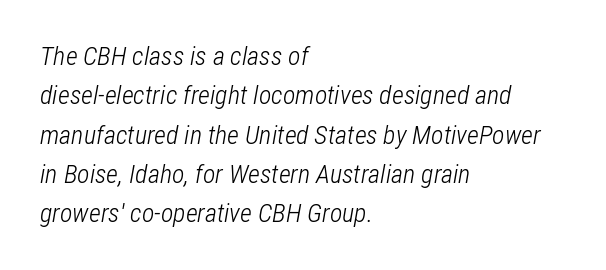
{"italic": "yes", "lean": "right", "slant_degrees": 12, "bold": "no", "underline": "no", "align": "left", "line_spacing": "normal", "line_spacing_ratio": 1.51, "letter_spacing": "normal", "letter_spacing_em": 0.0, "glyph_px": 26}
